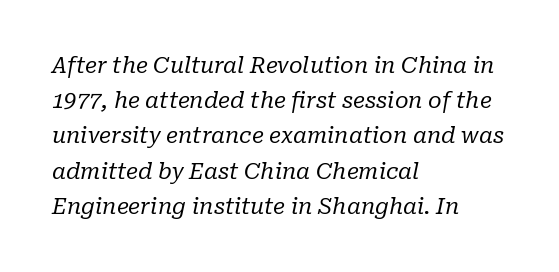
Q: Is the text bold? A: No.
Q: Is the text italic (slanted)? A: Yes, it leans right by about 10 degrees.
Q: Is the text underlined? A: No.
Q: How is the paragraph aligned? A: Left-aligned.
Q: Is the spacing between letters normal or unusually wide? A: Normal.
Q: Is the spacing between lines tight, normal or loose? A: Normal.
